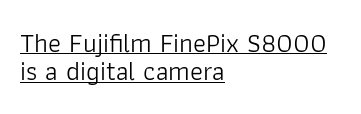
Standard letterfit; no display-style spreading of the glyphs. Regarding leading, the lines here are crowded together. The weight tops out at a normal text grade. Compared with undecorated copy, this sample adds a rule below the words. The paragraph shown leans on its left margin.
